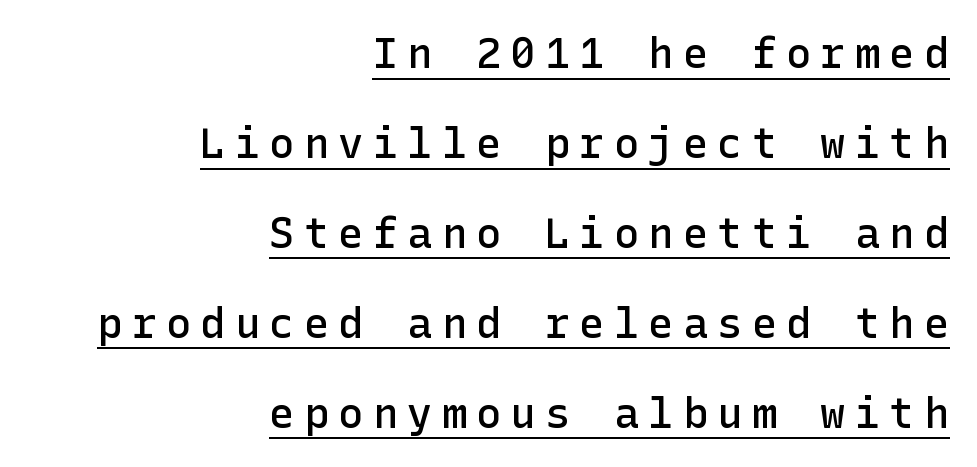
The image shows 42 px semibold sans-serif type, upright; set right-aligned, loose line spacing (2.14x), unusually wide letter spacing (+0.22 em), underlined; low stroke contrast and a medium x-height.
